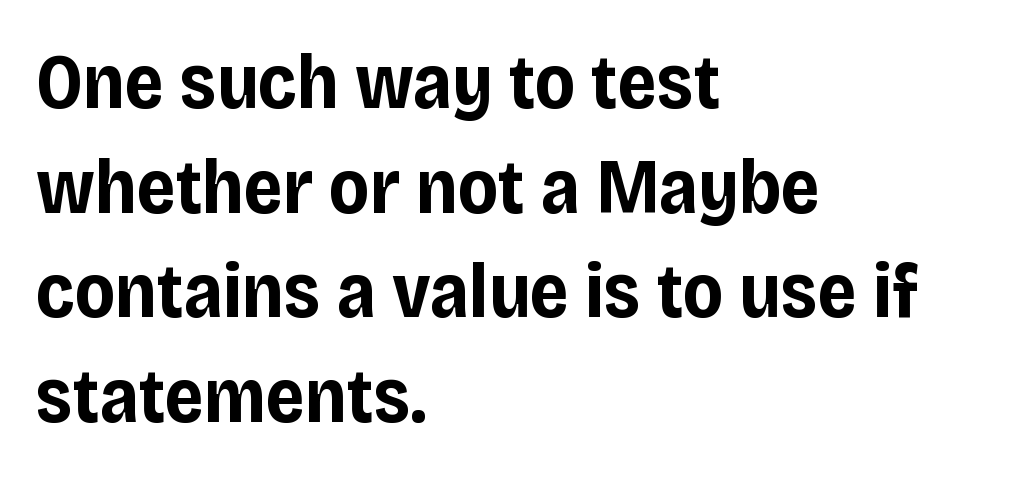
Q: Is the text bold? A: Yes.
Q: Is the text italic (slanted)? A: No, it is upright.
Q: Is the typeface a serif or a sans-serif typeface? A: Sans-serif.
Q: Is the text underlined? A: No.
Q: How is the paragraph aligned? A: Left-aligned.
Q: Is the spacing between letters normal or unusually wide? A: Normal.
Q: Is the spacing between lines tight, normal or loose? A: Normal.
Q: Width (condensed, normal, or wide)? A: Normal.
Q: Stroke contrast? A: Low.
Q: x-height? A: Large.
Q: Monospaced? A: No.
